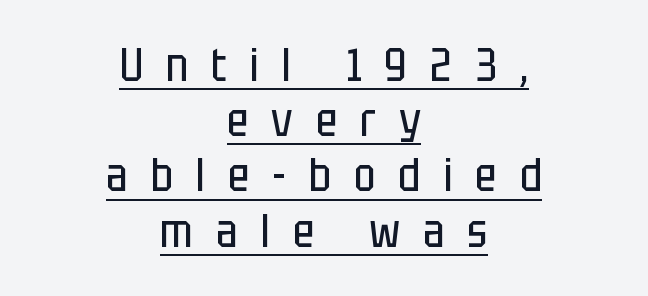
The text block is weighted toward neither margin, spreading evenly from the middle. The typography opts for an upright posture over an oblique one. The typesetter has applied underlining to the passage shown. The letterforms stand isolated, each surrounded by extra space.
